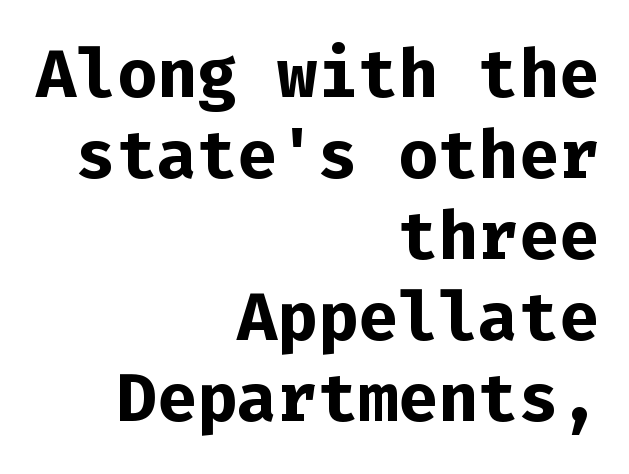
The passage shown is typeset with a sans-serif family. Letters rest on an invisible, unmarked baseline. You can tell it's not italic because the verticals are truly vertical. Compared with a flush-left layout, this one pins lines to the opposite, right side. The letters march in equal steps, a hallmark of fixed-pitch type.
